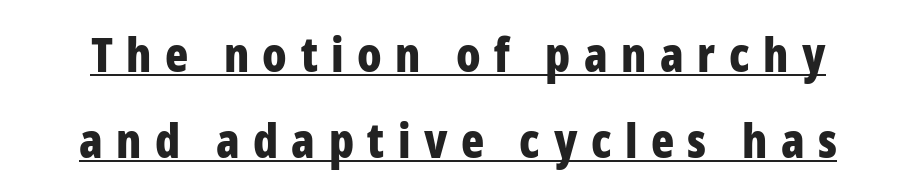
This rendering employs a face without finishing strokes, i.e., a sans-serif. Do the letters lean? They stand straight. Chunky letters — that's bold for sure. The letters advance in unequal steps, a hallmark of proportional type.
